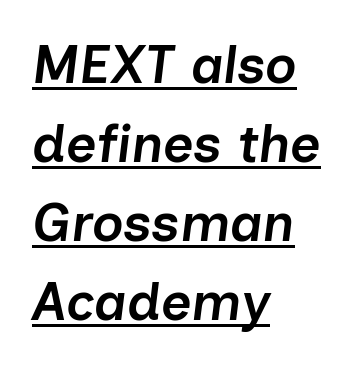
{"italic": "yes", "lean": "right", "slant_degrees": 7, "bold": "semi", "weight": "semibold", "width": "normal", "stroke_contrast": "low", "x_height": "medium", "monospaced": "no", "underline": "yes", "align": "left", "line_spacing": "normal", "line_spacing_ratio": 1.49, "letter_spacing": "normal", "letter_spacing_em": 0.0, "glyph_px": 53}
